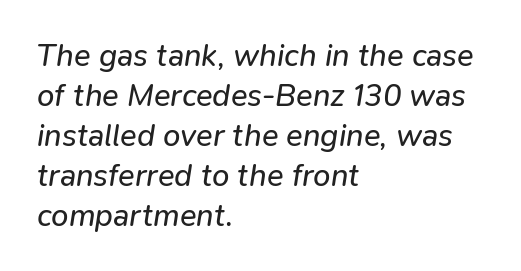
The specimen omits any rule beneath the text block's lines. Is this a fixed-width face? No — the glyphs have proportional, varying widths. Summary of vertical rhythm: regular, with standard interline spacing. The typesetter chose a ragged-right arrangement here.
